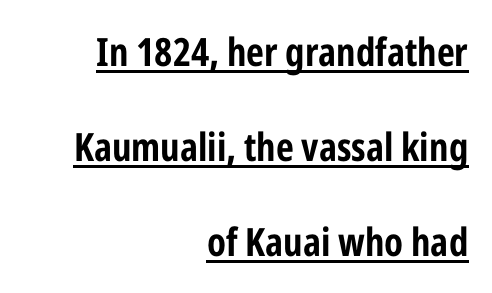
{"serif": "no", "italic": "no", "bold": "yes", "weight": "bold", "width": "condensed", "stroke_contrast": "low", "x_height": "medium", "monospaced": "no", "underline": "yes", "align": "right", "line_spacing": "loose", "line_spacing_ratio": 2.44, "letter_spacing": "normal", "letter_spacing_em": 0.0, "glyph_px": 39}
